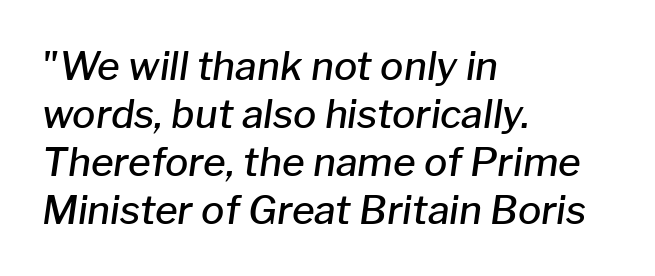
{"italic": "yes", "lean": "right", "slant_degrees": 8, "bold": "semi", "weight": "semibold", "width": "normal", "stroke_contrast": "low", "x_height": "medium", "monospaced": "no", "underline": "no", "align": "left", "line_spacing_ratio": 1.23, "letter_spacing": "normal", "letter_spacing_em": 0.0, "glyph_px": 39}
